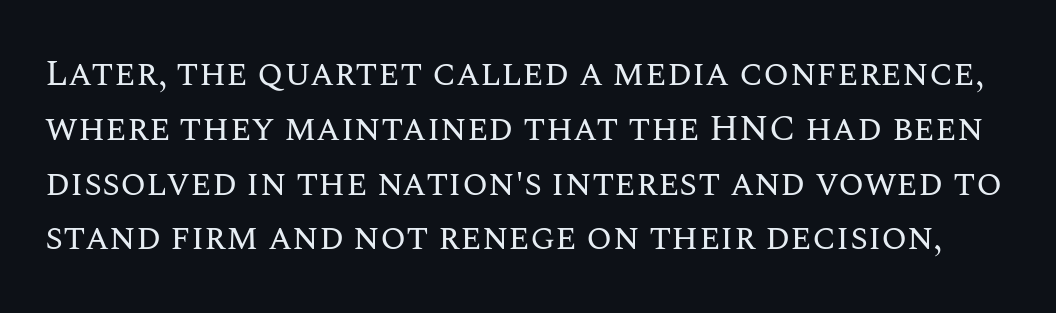
Q: Is the text bold? A: No.
Q: Is the text italic (slanted)? A: No, it is upright.
Q: Is the text underlined? A: No.
Q: Is the spacing between letters normal or unusually wide? A: Normal.
Q: Is the spacing between lines tight, normal or loose? A: Normal.
Q: Width (condensed, normal, or wide)? A: Normal.
Q: Stroke contrast? A: Medium.
Q: x-height? A: Large.
Q: Monospaced? A: No.
